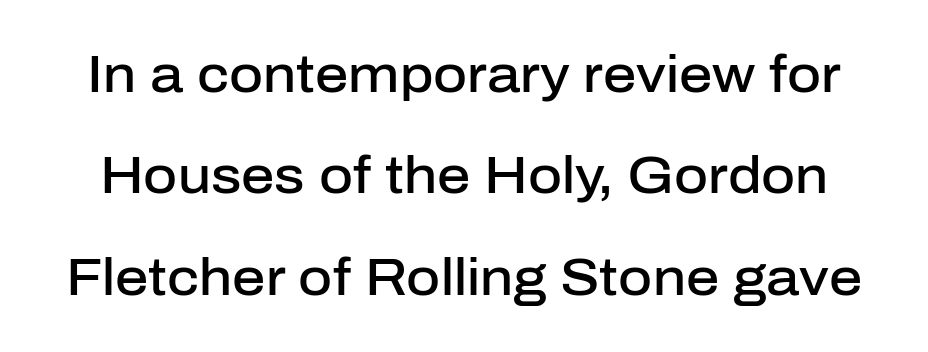
{"serif": "no", "italic": "no", "bold": "semi", "weight": "semibold", "width": "normal", "stroke_contrast": "low", "x_height": "medium", "monospaced": "no", "underline": "no", "line_spacing": "loose", "line_spacing_ratio": 1.95, "letter_spacing": "normal", "letter_spacing_em": 0.0, "glyph_px": 52}
